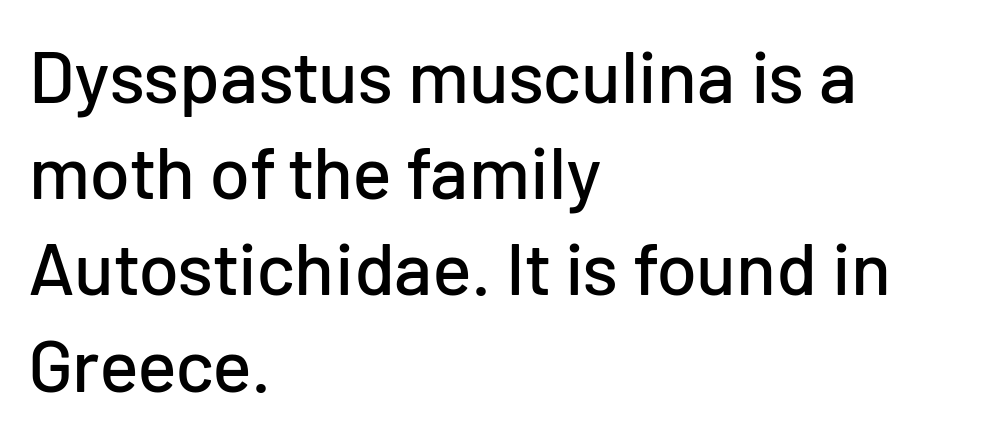
Q: Is the text italic (slanted)? A: No, it is upright.
Q: Is the typeface a serif or a sans-serif typeface? A: Sans-serif.
Q: Is the text underlined? A: No.
Q: How is the paragraph aligned? A: Left-aligned.
Q: Is the spacing between letters normal or unusually wide? A: Normal.
Q: Is the spacing between lines tight, normal or loose? A: Normal.
Q: Width (condensed, normal, or wide)? A: Normal.
Q: Stroke contrast? A: Low.
Q: x-height? A: Medium.
Q: Monospaced? A: No.
